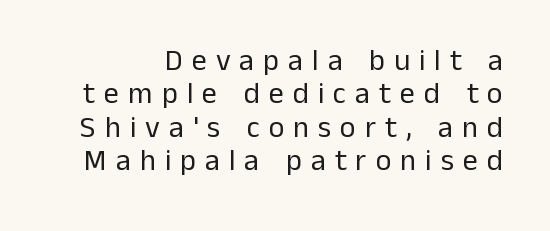
The image shows 30 px regular-weight sans-serif type, upright; set tight line spacing (1.11x), unusually wide letter spacing (+0.3 em), not underlined; low stroke contrast and a medium x-height.
